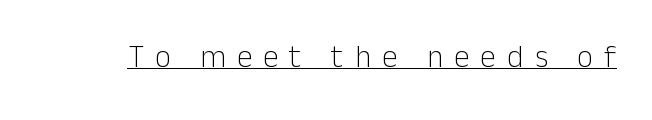
Q: Is the text bold? A: No.
Q: Is the text italic (slanted)? A: No, it is upright.
Q: Is the typeface a serif or a sans-serif typeface? A: Sans-serif.
Q: Is the text underlined? A: Yes.
Q: Is the spacing between letters normal or unusually wide? A: Unusually wide.
Q: Width (condensed, normal, or wide)? A: Normal.
Q: Stroke contrast? A: Low.
Q: x-height? A: Medium.
Q: Monospaced? A: No.
